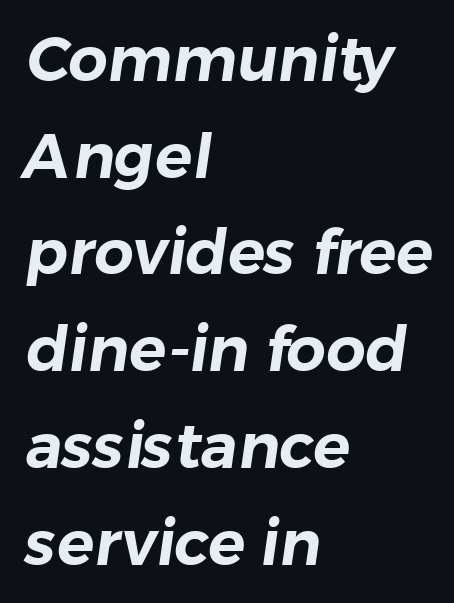
Q: Is the typeface a serif or a sans-serif typeface? A: Sans-serif.
Q: Is the text underlined? A: No.
Q: How is the paragraph aligned? A: Left-aligned.
Q: Is the spacing between letters normal or unusually wide? A: Normal.
Q: Is the spacing between lines tight, normal or loose? A: Normal.
Q: Width (condensed, normal, or wide)? A: Normal.
Q: Stroke contrast? A: Low.
Q: x-height? A: Medium.
Q: Monospaced? A: No.
